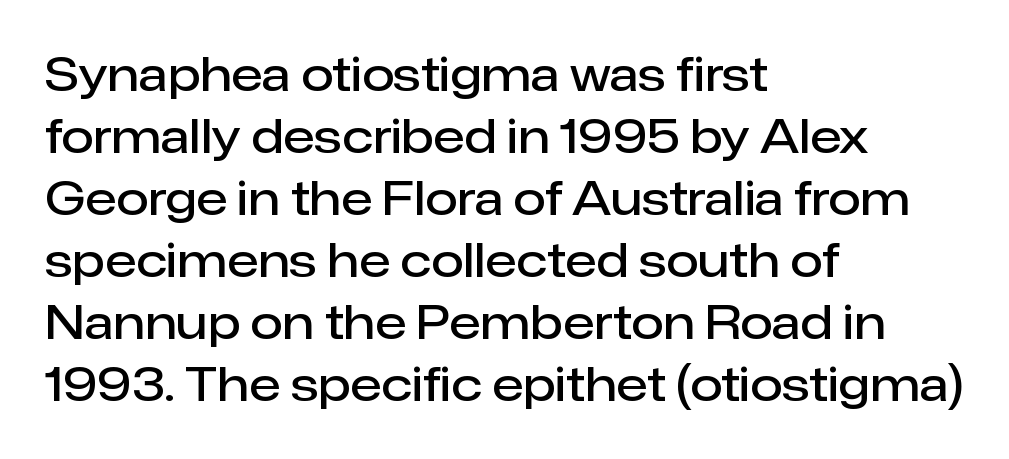
The image shows 47 px semibold sans-serif type, upright; set left-aligned, normal line spacing (1.32x), normal letter spacing, not underlined; low stroke contrast and a medium x-height.
